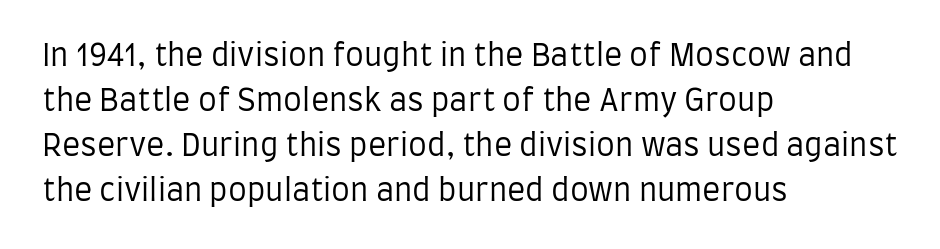
{"serif": "no", "italic": "no", "bold": "no", "weight": "regular", "width": "condensed", "stroke_contrast": "low", "x_height": "large", "monospaced": "no", "underline": "no", "align": "left", "line_spacing": "normal", "line_spacing_ratio": 1.5, "letter_spacing": "normal", "letter_spacing_em": 0.0, "glyph_px": 30}
